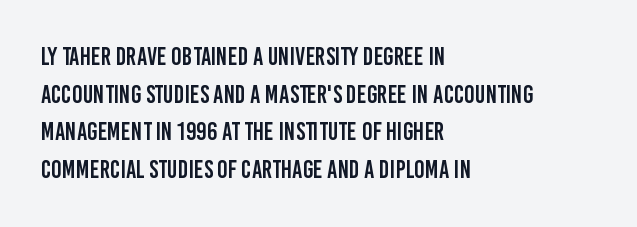
Q: Is the text italic (slanted)? A: No, it is upright.
Q: Is the text underlined? A: No.
Q: How is the paragraph aligned? A: Left-aligned.
Q: Is the spacing between letters normal or unusually wide? A: Normal.
Q: Is the spacing between lines tight, normal or loose? A: Normal.
